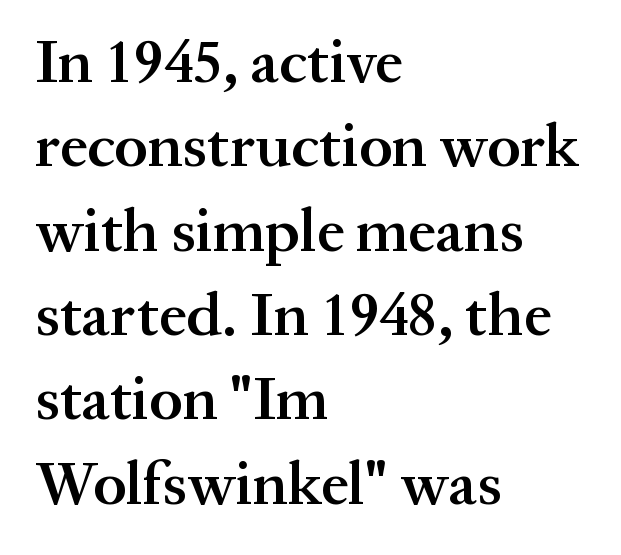
The image shows 62 px semibold serif type, upright; set left-aligned, normal line spacing (1.36x), normal letter spacing, not underlined; medium stroke contrast and a medium x-height.
